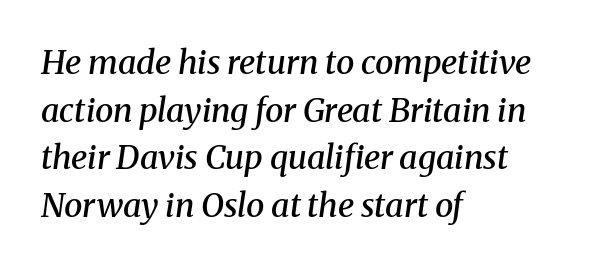
{"serif": "yes", "italic": "yes", "lean": "right", "slant_degrees": 8, "bold": "semi", "weight": "semibold", "width": "normal", "stroke_contrast": "medium", "x_height": "medium", "monospaced": "no", "underline": "no", "align": "left", "line_spacing": "normal", "line_spacing_ratio": 1.44, "letter_spacing": "normal", "letter_spacing_em": 0.0, "glyph_px": 33}
